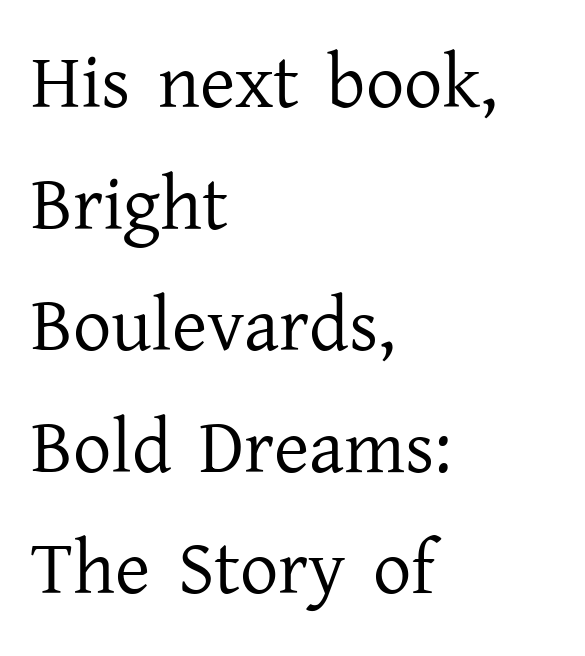
The image shows 76 px regular-weight serif type, upright; set left-aligned, normal line spacing (1.6x), normal letter spacing, not underlined; low stroke contrast and a medium x-height.
